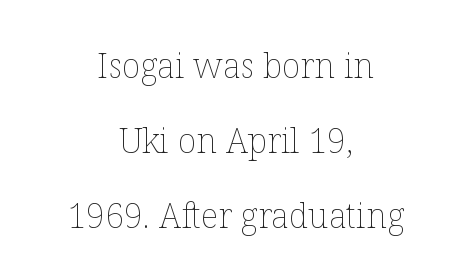
Any mark beneath the type? The region is blank. Every row of glyphs is offset so its center matches the block's center. These lines keep a tight, regular rhythm from letter to letter. Bold? No — there's no thickening of the strokes.
